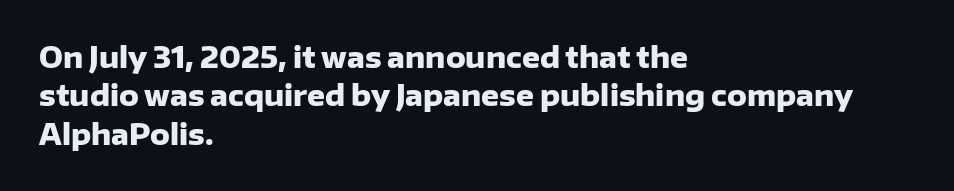
Q: Is the text bold? A: Yes.
Q: Is the text italic (slanted)? A: No, it is upright.
Q: Is the typeface a serif or a sans-serif typeface? A: Sans-serif.
Q: Is the text underlined? A: No.
Q: How is the paragraph aligned? A: Left-aligned.
Q: Is the spacing between letters normal or unusually wide? A: Normal.
Q: Is the spacing between lines tight, normal or loose? A: Normal.
Q: Width (condensed, normal, or wide)? A: Normal.
Q: Stroke contrast? A: Low.
Q: x-height? A: Medium.
Q: Monospaced? A: No.
